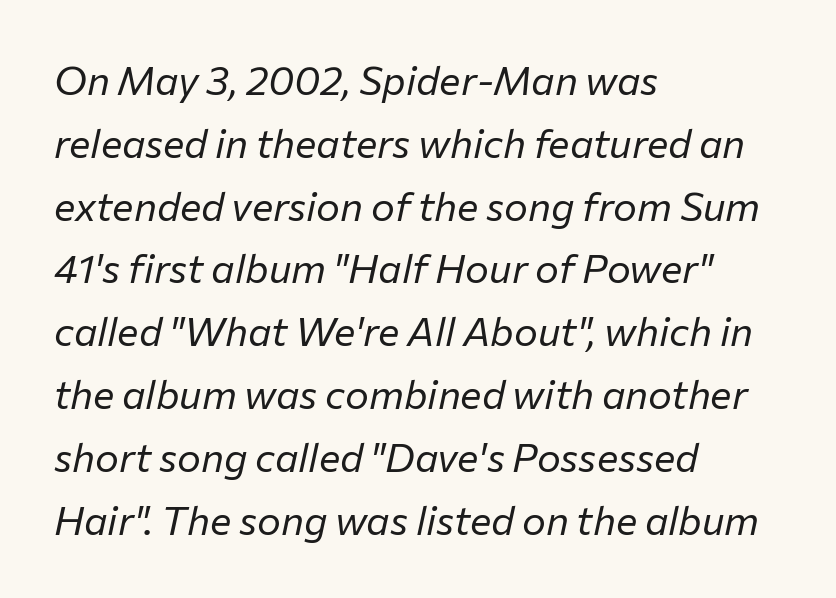
The image shows 40 px regular-weight type, italic (leaning right); set left-aligned, normal line spacing (1.57x), normal letter spacing, not underlined; low stroke contrast and a medium x-height.
